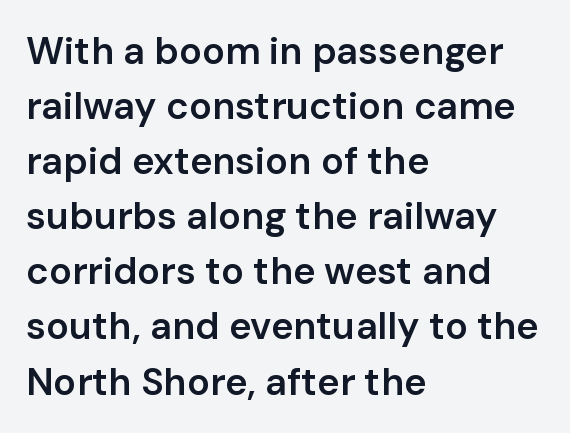
The image shows 38 px semibold sans-serif type, upright; set left-aligned, normal line spacing (1.45x), normal letter spacing, not underlined; low stroke contrast and a medium x-height.
